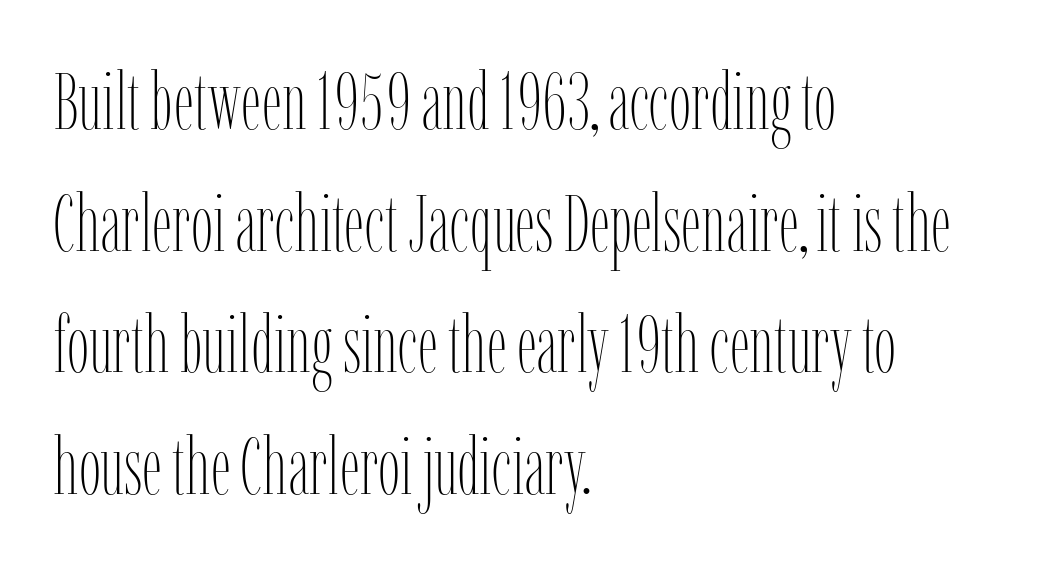
The image shows 79 px thin, condensed type, upright; set left-aligned, normal line spacing (1.54x), normal letter spacing, not underlined; low stroke contrast and a medium x-height.
